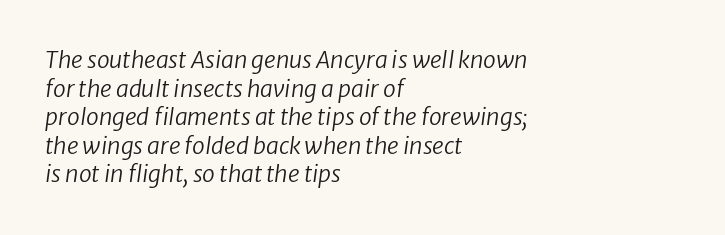
{"italic": "yes", "lean": "right", "slant_degrees": 8, "bold": "no", "underline": "no", "align": "left", "line_spacing_ratio": 1.24, "letter_spacing": "normal", "letter_spacing_em": 0.0, "glyph_px": 23}
